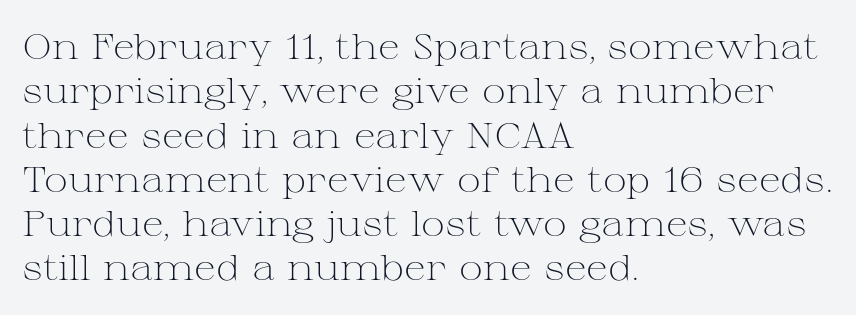
{"serif": "yes", "italic": "no", "bold": "no", "weight": "light", "width": "wide", "stroke_contrast": "medium", "x_height": "medium", "monospaced": "no", "underline": "no", "align": "left", "line_spacing_ratio": 1.23, "letter_spacing": "normal", "letter_spacing_em": 0.0, "glyph_px": 36}
